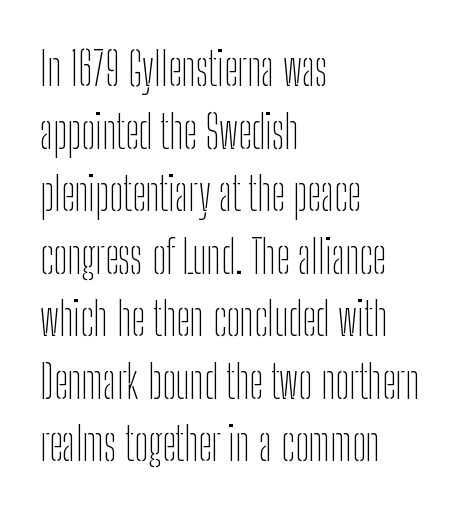
Which margin do the lines hug? The left one — the right edge is uneven. This sample uses a sans-serif face. A typesetter would call this leading conventional body-copy spacing. Quick note: not italic, upright. Has an underline been added? It has not. Note the varied advance widths — an 'i' is clearly narrower than an 'm'.
